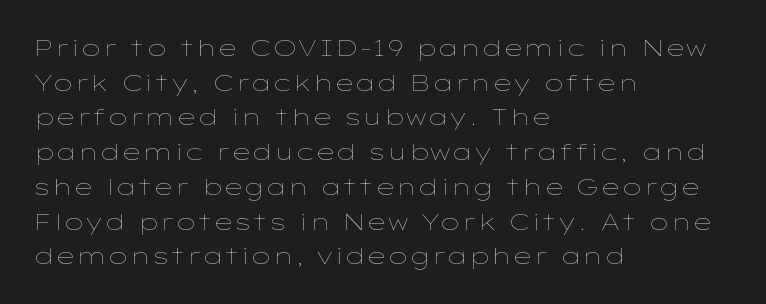
The image shows 23 px text type, upright; set left-aligned, normal line spacing (1.51x), normal letter spacing, not underlined.
